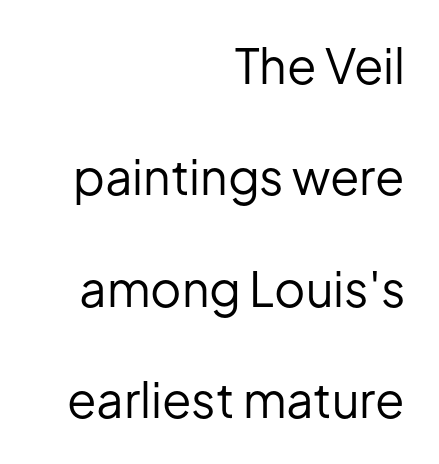
Q: Is the text bold? A: No.
Q: Is the text italic (slanted)? A: No, it is upright.
Q: Is the typeface a serif or a sans-serif typeface? A: Sans-serif.
Q: Is the text underlined? A: No.
Q: How is the paragraph aligned? A: Right-aligned.
Q: Is the spacing between letters normal or unusually wide? A: Normal.
Q: Is the spacing between lines tight, normal or loose? A: Loose.
Q: Width (condensed, normal, or wide)? A: Normal.
Q: Stroke contrast? A: Low.
Q: x-height? A: Medium.
Q: Monospaced? A: No.
